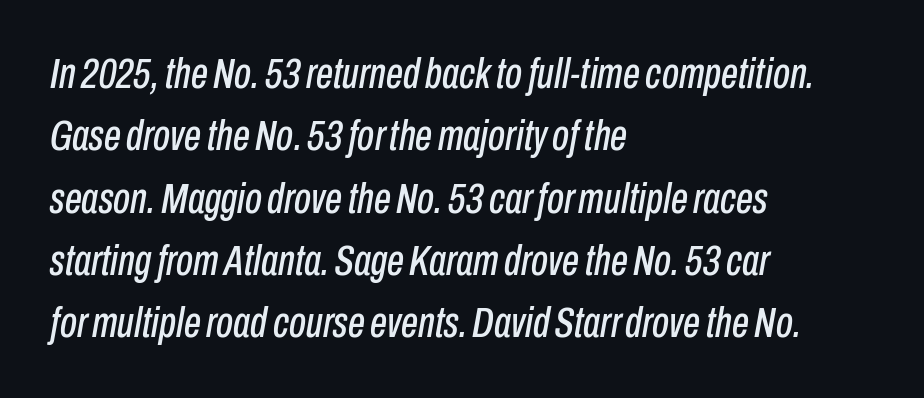
Q: Is the text italic (slanted)? A: Yes, it leans right by about 10 degrees.
Q: Is the text underlined? A: No.
Q: How is the paragraph aligned? A: Left-aligned.
Q: Is the spacing between letters normal or unusually wide? A: Normal.
Q: Is the spacing between lines tight, normal or loose? A: Normal.
Q: Width (condensed, normal, or wide)? A: Condensed.
Q: Stroke contrast? A: Low.
Q: x-height? A: Medium.
Q: Monospaced? A: No.
